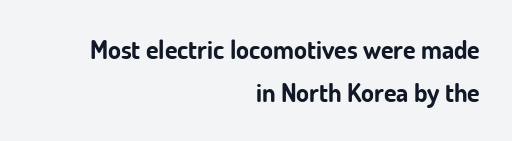
Descenders hang freely into open space. The compositor pushed each line to the right boundary. Designer's note — italics off, roman on. These lines carry a lot of weight — the face is fully bold. Observe the ordinary spacing: letters are neighbours, not strangers.
